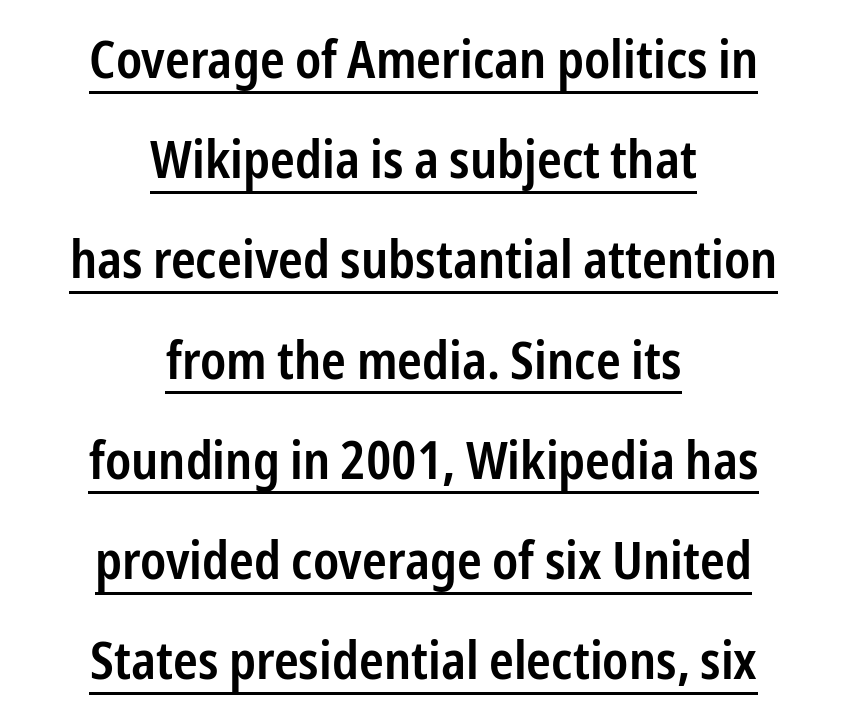
Q: Is the text bold? A: Semi-bold.
Q: Is the text italic (slanted)? A: No, it is upright.
Q: Is the typeface a serif or a sans-serif typeface? A: Sans-serif.
Q: Is the text underlined? A: Yes.
Q: How is the paragraph aligned? A: Centered.
Q: Is the spacing between letters normal or unusually wide? A: Normal.
Q: Width (condensed, normal, or wide)? A: Condensed.
Q: Stroke contrast? A: Low.
Q: x-height? A: Medium.
Q: Monospaced? A: No.
